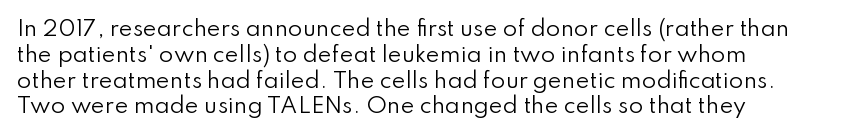
{"italic": "no", "bold": "no", "underline": "no", "line_spacing_ratio": 1.23, "letter_spacing": "normal", "letter_spacing_em": 0.0, "glyph_px": 21}
